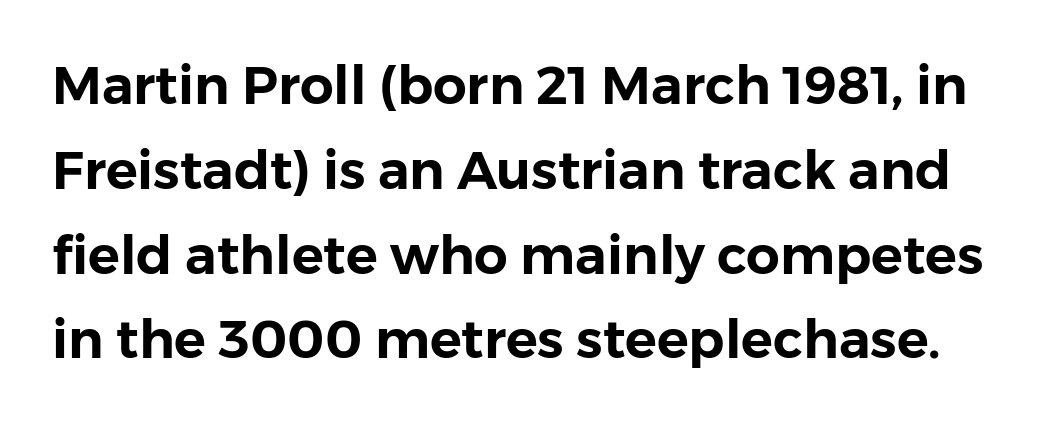
Q: Is the text italic (slanted)? A: No, it is upright.
Q: Is the typeface a serif or a sans-serif typeface? A: Sans-serif.
Q: Is the text underlined? A: No.
Q: Is the spacing between letters normal or unusually wide? A: Normal.
Q: Is the spacing between lines tight, normal or loose? A: Normal.
Q: Width (condensed, normal, or wide)? A: Normal.
Q: Stroke contrast? A: Low.
Q: x-height? A: Medium.
Q: Monospaced? A: No.
